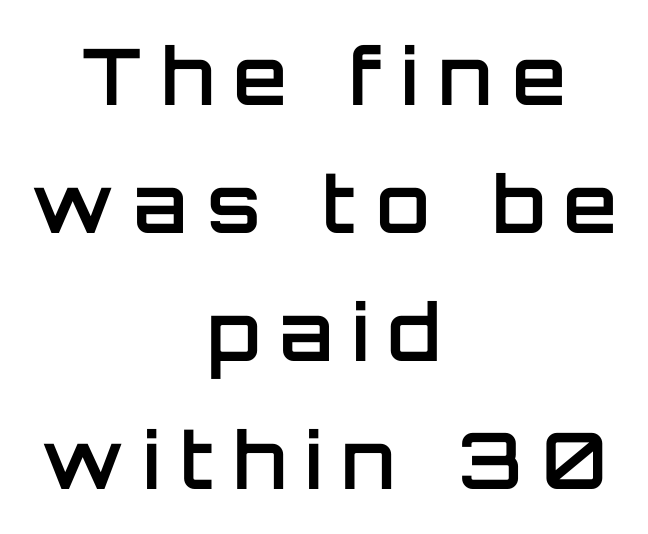
{"serif": "no", "italic": "no", "bold": "semi", "weight": "semibold", "width": "normal", "stroke_contrast": "low", "x_height": "large", "monospaced": "no", "underline": "no", "align": "center", "line_spacing": "normal", "line_spacing_ratio": 1.64, "letter_spacing": "wide", "letter_spacing_em": 0.25, "glyph_px": 78}
